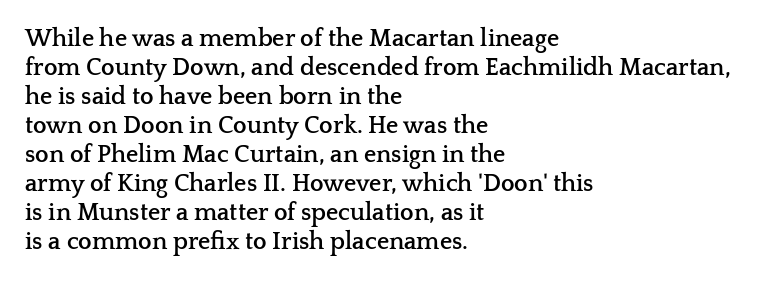
Q: Is the text bold? A: Yes.
Q: Is the text italic (slanted)? A: No, it is upright.
Q: Is the text underlined? A: No.
Q: How is the paragraph aligned? A: Left-aligned.
Q: Is the spacing between letters normal or unusually wide? A: Normal.
